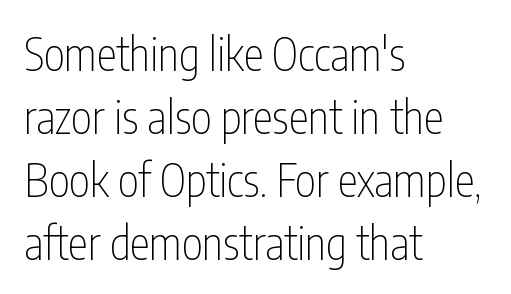
If you drew a line through each stem, it would be perfectly vertical. No heavy texture on the line: the type isn't bold. Is this a sans? Yes — the strokes have no serifs. Compared with typical paragraphs, the rows here are spaced about the same.
